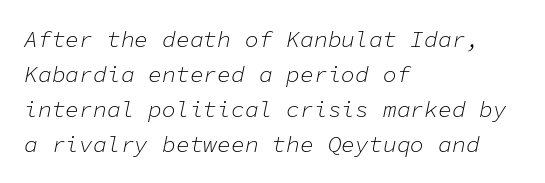
Designer's note — italics engaged. The specimen omits any rule beneath the text block's lines. Evenly set lines give the paragraph a standard silhouette. Short note: letters normally spaced.
